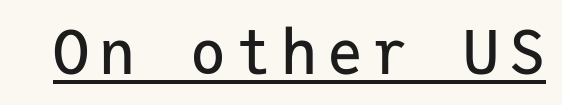
Compared with undecorated copy, this sample adds a rule below the words. I'd call this a sans setting — the letters go barefoot. Every character here occupies the same horizontal width, giving the sample a typewriter-like rhythm. Characters remain perfectly vertical along every line.
